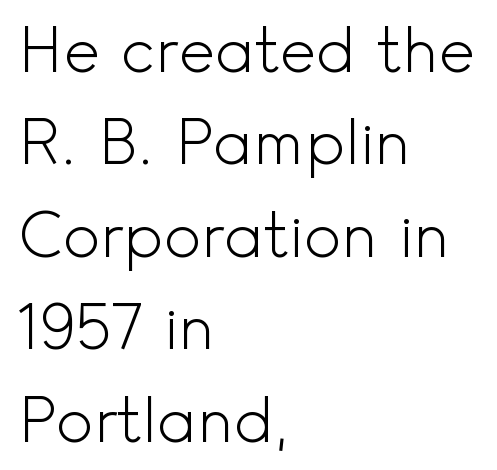
Q: Is the text bold? A: No.
Q: Is the text italic (slanted)? A: No, it is upright.
Q: Is the typeface a serif or a sans-serif typeface? A: Sans-serif.
Q: Is the text underlined? A: No.
Q: How is the paragraph aligned? A: Left-aligned.
Q: Is the spacing between letters normal or unusually wide? A: Normal.
Q: Is the spacing between lines tight, normal or loose? A: Normal.
Q: Width (condensed, normal, or wide)? A: Normal.
Q: x-height? A: Small.
Q: Monospaced? A: No.
